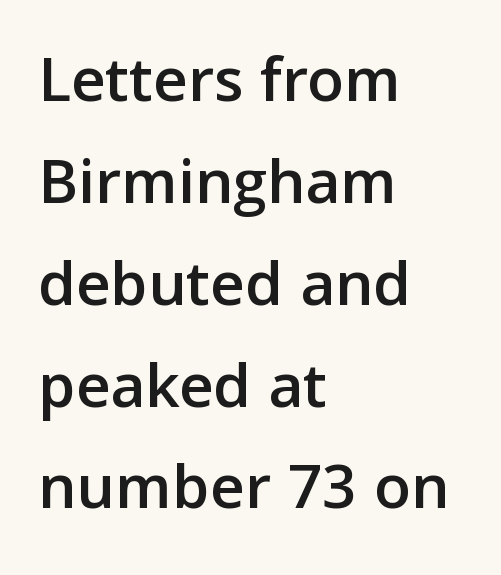
The image shows 67 px sans-serif type, upright; set left-aligned, normal line spacing (1.52x), normal letter spacing, not underlined; low stroke contrast and a medium x-height.
